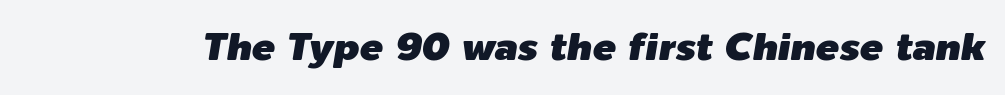
Q: Is the text italic (slanted)? A: Yes, it leans right by about 9 degrees.
Q: Is the text underlined? A: No.
Q: Is the spacing between letters normal or unusually wide? A: Normal.
Q: Width (condensed, normal, or wide)? A: Normal.
Q: Stroke contrast? A: Low.
Q: x-height? A: Medium.
Q: Monospaced? A: No.
